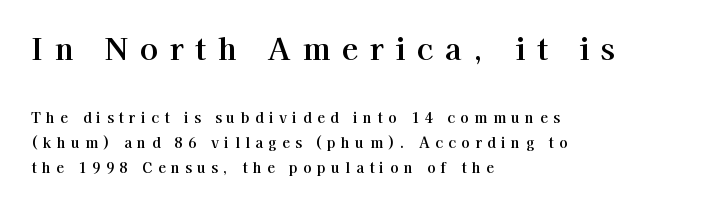
Q: Is the text italic (slanted)? A: No, it is upright.
Q: Is the typeface a serif or a sans-serif typeface? A: Serif.
Q: Is the text underlined? A: No.
Q: How is the paragraph aligned? A: Left-aligned.
Q: Is the spacing between letters normal or unusually wide? A: Unusually wide.
Q: Which block of text is set in a larger size, the first (top) or the second (bottom)? A: The first (top) one.
Q: Width (condensed, normal, or wide)? A: Normal.
Q: Stroke contrast? A: High.
Q: x-height? A: Medium.
Q: Monospaced? A: No.
